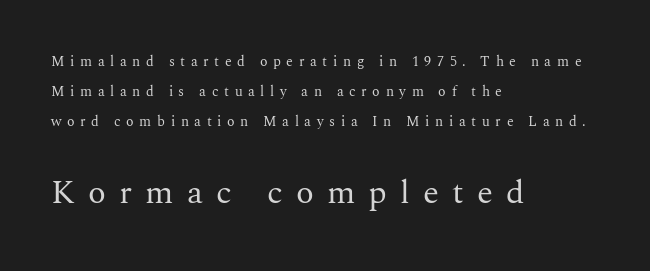
Q: Is the text bold? A: No.
Q: Is the text italic (slanted)? A: No, it is upright.
Q: Is the typeface a serif or a sans-serif typeface? A: Serif.
Q: Is the text underlined? A: No.
Q: How is the paragraph aligned? A: Left-aligned.
Q: Is the spacing between letters normal or unusually wide? A: Unusually wide.
Q: Is the spacing between lines tight, normal or loose? A: Loose.
Q: Which block of text is set in a larger size, the first (top) or the second (bottom)? A: The second (bottom) one.
Q: Width (condensed, normal, or wide)? A: Normal.
Q: Stroke contrast? A: Medium.
Q: x-height? A: Medium.
Q: Monospaced? A: No.
